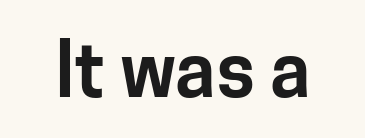
Q: Is the text italic (slanted)? A: No, it is upright.
Q: Is the typeface a serif or a sans-serif typeface? A: Sans-serif.
Q: Is the text underlined? A: No.
Q: Is the spacing between letters normal or unusually wide? A: Normal.
Q: Width (condensed, normal, or wide)? A: Normal.
Q: Stroke contrast? A: Low.
Q: x-height? A: Medium.
Q: Monospaced? A: No.
